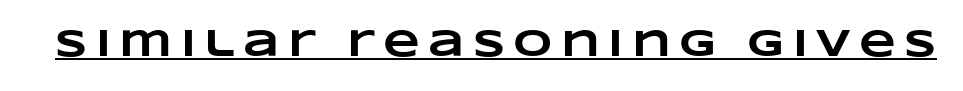
The image shows 38 px heavy, wide type; set unusually wide letter spacing (+0.22 em), underlined; low stroke contrast and a large x-height.
